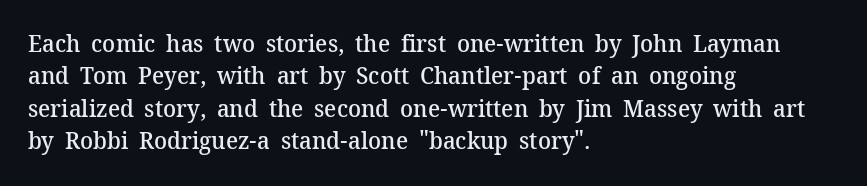
The image shows 24 px text type, upright; set left-aligned, normal line spacing (1.35x), normal letter spacing, not underlined.
